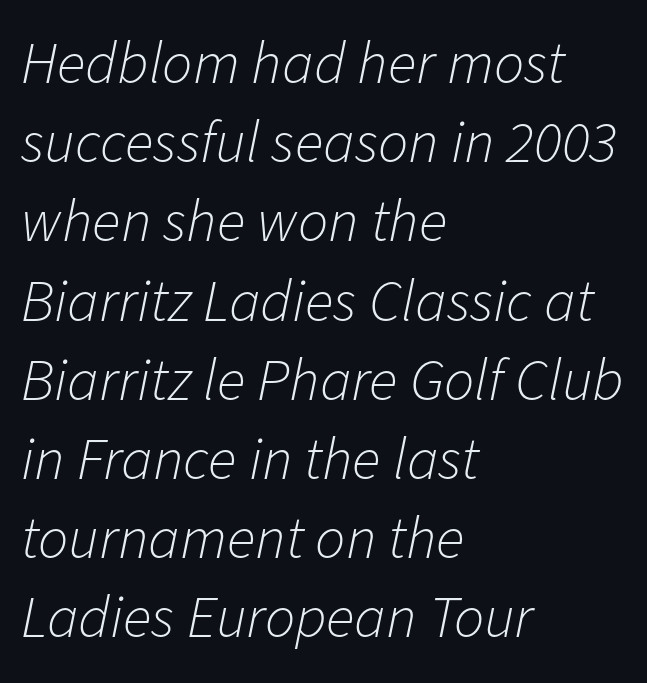
Which margin do the lines hug? The left one — the right edge is uneven. No word sits above an underline. Looks like regular typesetting: each glyph gets only the width it needs. Tracking value appears to be zero — textbook default spacing. Whoever set this chose a conventional vertical rhythm.
